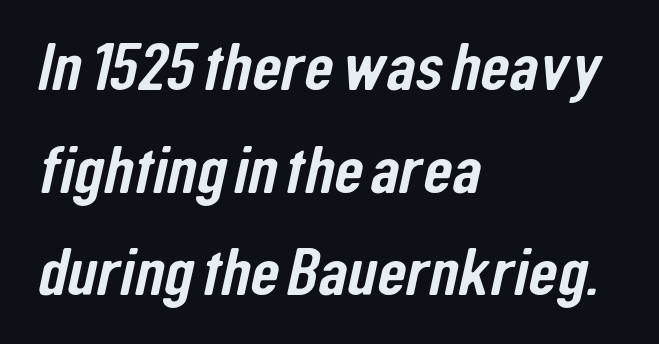
Each line starts at the same left margin while the right side varies. Standard letterfit; no display-style spreading of the glyphs. A typesetter would label this face a sans. Words float on clear page, feet unadorned. Leading matches the norm, producing a regular column.
